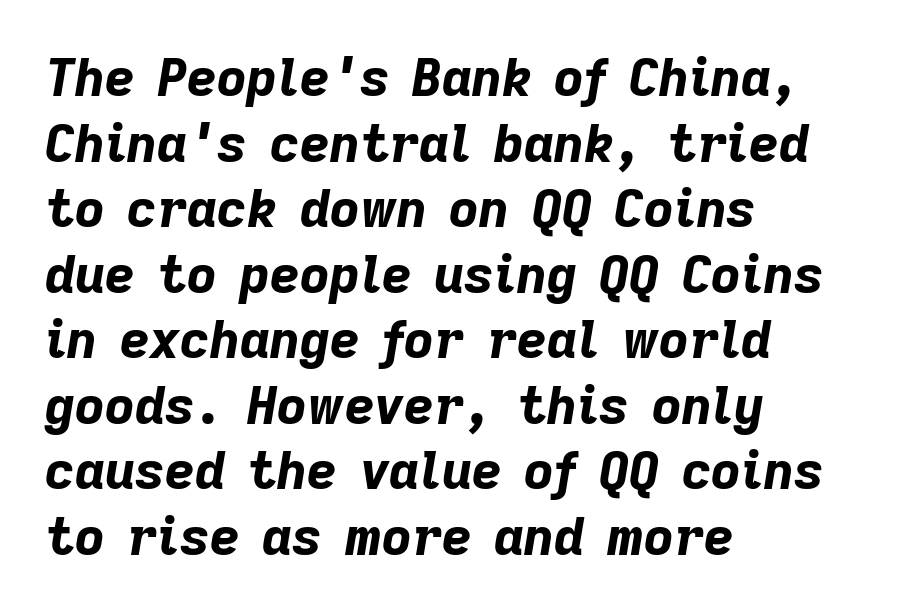
{"italic": "yes", "lean": "right", "slant_degrees": 9, "bold": "yes", "weight": "bold", "width": "normal", "stroke_contrast": "low", "x_height": "medium", "monospaced": "no", "underline": "no", "align": "left", "line_spacing": "normal", "line_spacing_ratio": 1.26, "letter_spacing": "normal", "letter_spacing_em": 0.0, "glyph_px": 52}
